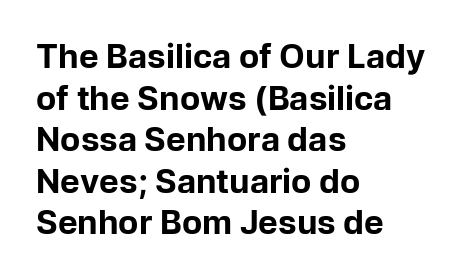
Q: Is the text bold? A: Yes.
Q: Is the text italic (slanted)? A: No, it is upright.
Q: Is the typeface a serif or a sans-serif typeface? A: Sans-serif.
Q: Is the text underlined? A: No.
Q: How is the paragraph aligned? A: Left-aligned.
Q: Is the spacing between letters normal or unusually wide? A: Normal.
Q: Is the spacing between lines tight, normal or loose? A: Normal.
Q: Width (condensed, normal, or wide)? A: Normal.
Q: Stroke contrast? A: Low.
Q: x-height? A: Medium.
Q: Monospaced? A: No.
